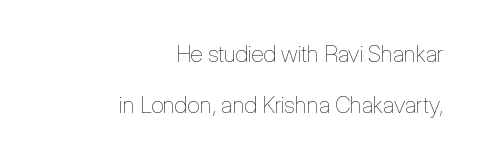
The line-height multiplier appears high, well above default. Glyph-to-glyph distance matches everyday printed text. The paragraph shown leans on its right margin. The strokes are not fattened; the text isn't bold. Plain, unruled lines of type.
